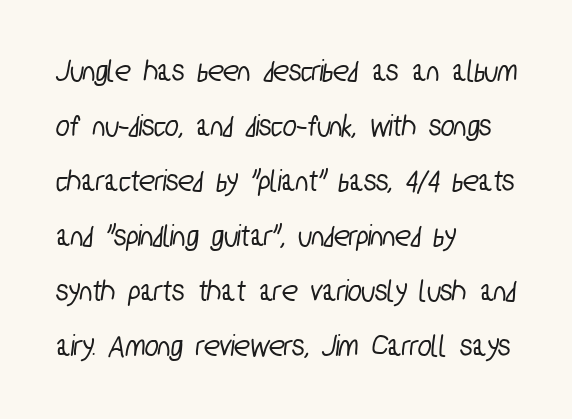
Q: Is the typeface a serif or a sans-serif typeface? A: Sans-serif.
Q: Is the text underlined? A: No.
Q: How is the paragraph aligned? A: Left-aligned.
Q: Is the spacing between letters normal or unusually wide? A: Normal.
Q: Width (condensed, normal, or wide)? A: Condensed.
Q: Stroke contrast? A: Low.
Q: x-height? A: Medium.
Q: Monospaced? A: No.
